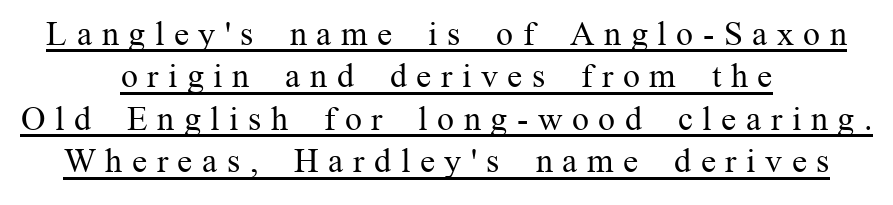
Vertical stems look standard width or narrower in stroke. Does the lettering tilt? It doesn't — this is upright. One glance says typical: line gaps are just what's usual. The face used here is proportionally spaced, like ordinary book or web type. The passage is arranged like a title page — every line centered.
